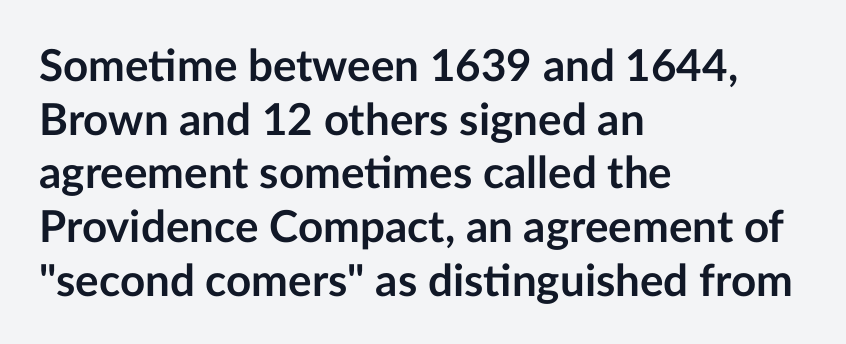
{"serif": "no", "italic": "no", "bold": "yes", "weight": "semibold", "width": "normal", "stroke_contrast": "low", "x_height": "medium", "monospaced": "no", "underline": "no", "align": "left", "line_spacing_ratio": 1.22, "letter_spacing": "normal", "letter_spacing_em": 0.0, "glyph_px": 44}
